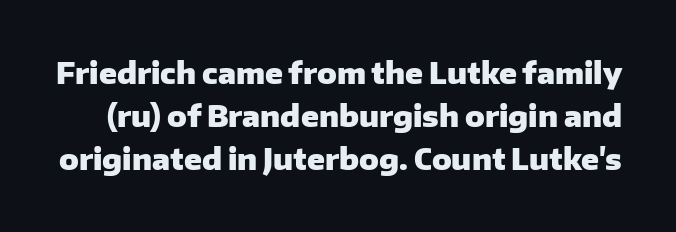
The type sits square on the baseline with zero lean. Strokes here are thick enough to call this a true bold. This rendering leaves character spacing at its baseline value. One glance says typical: line gaps are just what's usual. Rule under the text: the space is simply empty.
